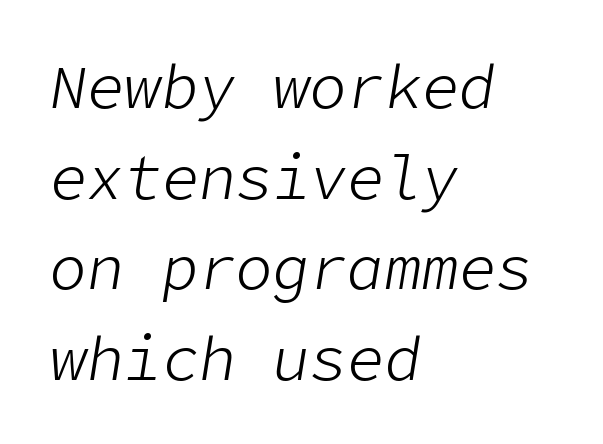
{"italic": "yes", "lean": "right", "slant_degrees": 9, "bold": "no", "weight": "light", "width": "normal", "stroke_contrast": "low", "x_height": "medium", "underline": "no", "align": "left", "line_spacing": "normal", "line_spacing_ratio": 1.46, "letter_spacing": "normal", "letter_spacing_em": 0.0, "glyph_px": 62}
